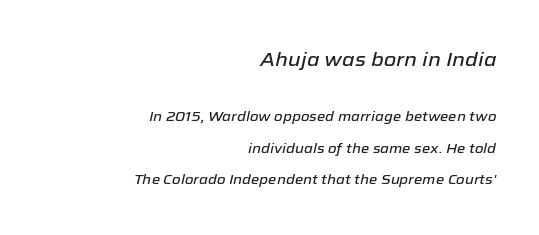
Q: Is the text italic (slanted)? A: Yes, it leans right by about 12 degrees.
Q: Is the text underlined? A: No.
Q: How is the paragraph aligned? A: Right-aligned.
Q: Is the spacing between letters normal or unusually wide? A: Normal.
Q: Is the spacing between lines tight, normal or loose? A: Loose.
Q: Which block of text is set in a larger size, the first (top) or the second (bottom)? A: The first (top) one.
